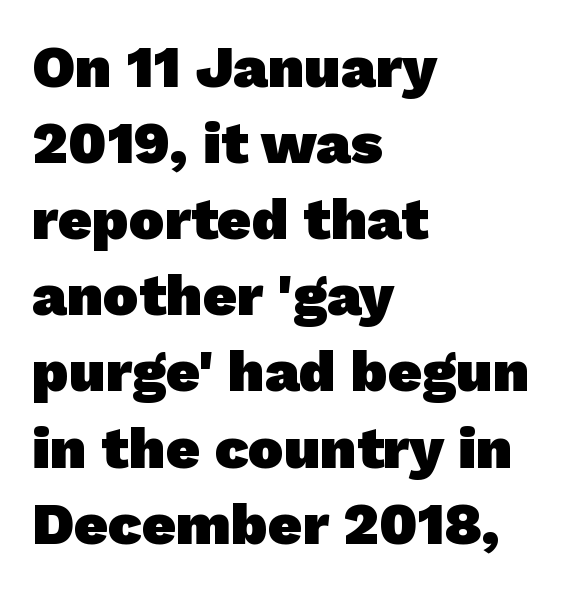
The space between consecutive lines is moderate. Check under the words: just untouched page. Does the type have serifs? No, each stem ends abruptly. Strokes here are thick enough to call this a true bold. Line beginnings align vertically; line endings do not.
